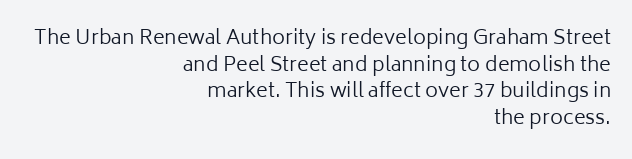
{"italic": "no", "bold": "no", "underline": "no", "align": "right", "line_spacing": "normal", "line_spacing_ratio": 1.33, "letter_spacing": "normal", "letter_spacing_em": 0.0, "glyph_px": 20}
